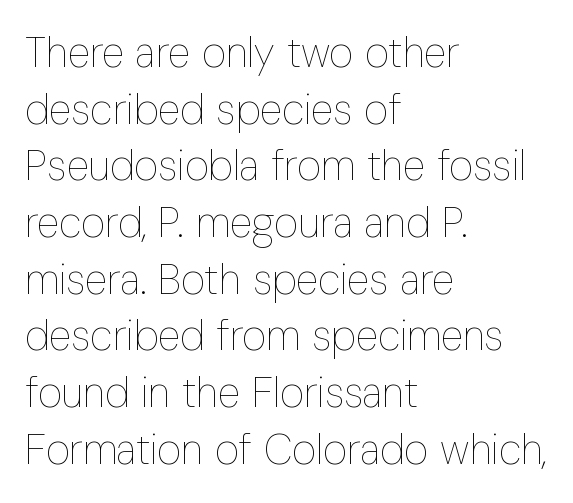
The image shows 42 px thin, condensed type, upright; set left-aligned, normal line spacing (1.35x), normal letter spacing, not underlined; low stroke contrast and a medium x-height.
